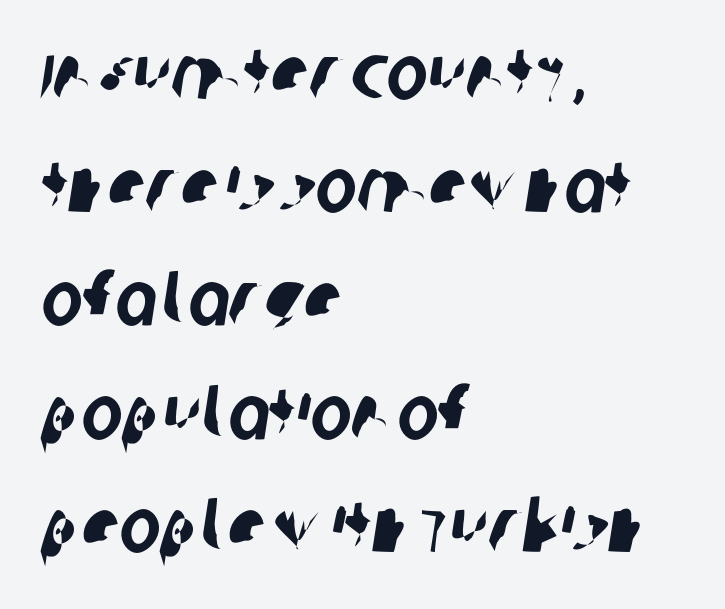
The designer left line spacing at the default. What kind of face is this? One without serifs — a sans. Note the varied advance widths — an 'i' is clearly narrower than an 'm'. Alignment: flush left. The face used here is rendered with its standard letterfit. The area under the type is left untouched.
